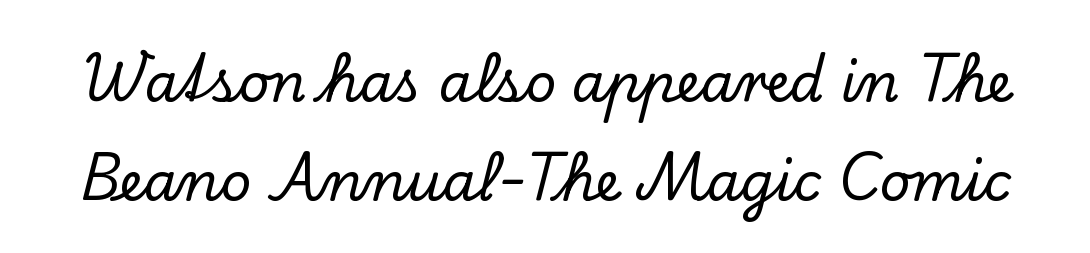
Q: Is the text italic (slanted)? A: Yes.
Q: Is the typeface a serif or a sans-serif typeface? A: Serif.
Q: Is the text underlined? A: No.
Q: Is the spacing between letters normal or unusually wide? A: Normal.
Q: Width (condensed, normal, or wide)? A: Normal.
Q: Stroke contrast? A: Low.
Q: x-height? A: Small.
Q: Monospaced? A: No.
